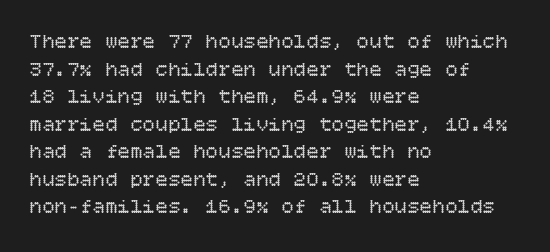
Teacher's note: observe the even left margin — that is flush-left alignment. The line texture is even and compact thanks to regular tracking. The lettering stays uniformly vertical, giving the passage a roman look. The baseline area is clear.
